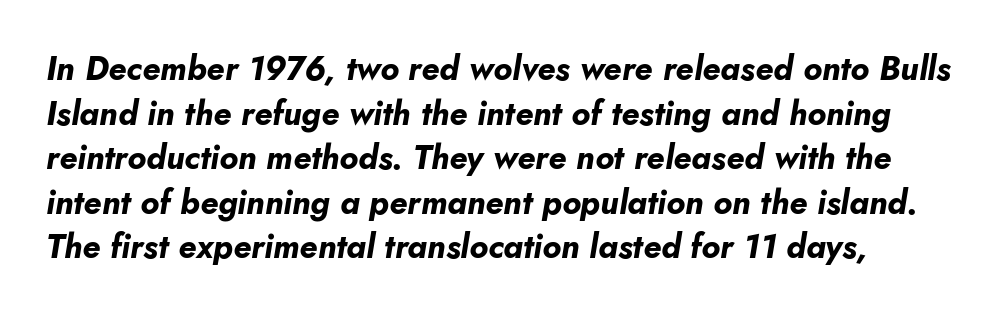
{"italic": "yes", "lean": "right", "slant_degrees": 10, "bold": "yes", "weight": "bold", "width": "normal", "stroke_contrast": "low", "x_height": "small", "monospaced": "no", "underline": "no", "line_spacing": "normal", "line_spacing_ratio": 1.35, "letter_spacing": "normal", "letter_spacing_em": 0.0, "glyph_px": 33}
